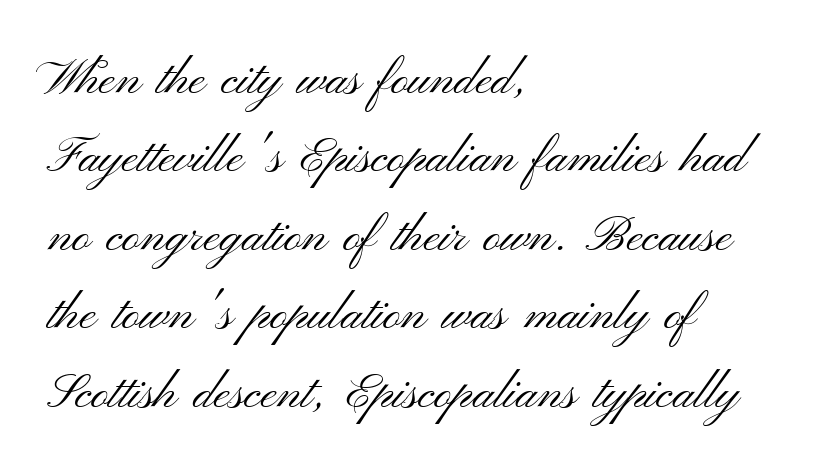
The image shows 49 px light, wide sans-serif type; set left-aligned, normal line spacing (1.6x), normal letter spacing, not underlined; medium stroke contrast and a small x-height.
